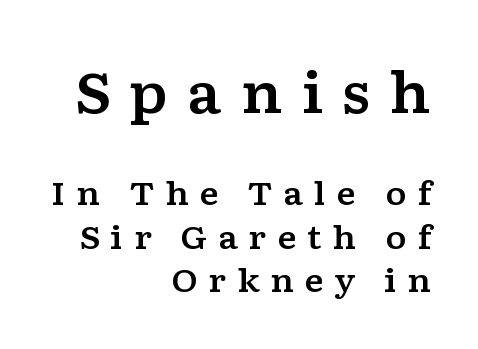
The image shows 56 px wide serif type, upright; set right-aligned, normal line spacing (1.35x), unusually wide letter spacing (+0.33 em), not underlined; the first (top) block is 1.75x larger; low stroke contrast and a medium x-height.
